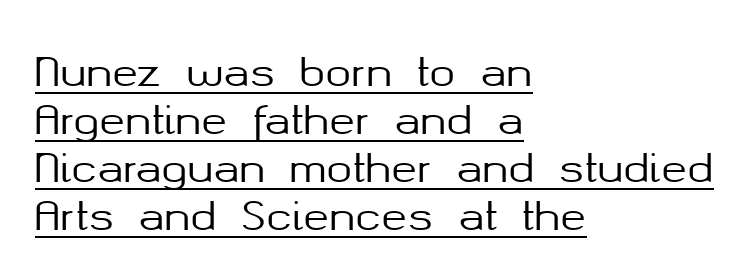
The image shows 39 px sans-serif type, upright; set left-aligned, line spacing 1.23x, normal letter spacing, underlined; medium stroke contrast and a medium x-height.
